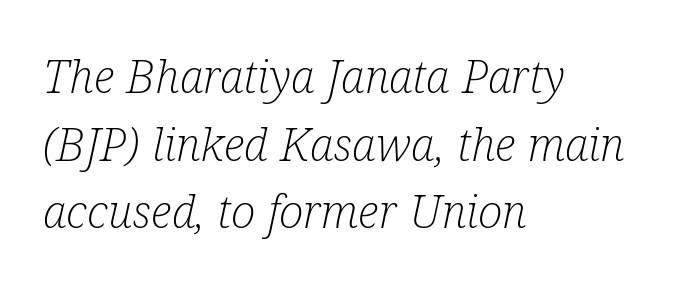
Quick note: underline off. Varying glyph widths throughout — classic text-font behaviour. The cut favours lightness, reaching ordinary text weight at its darkest. Regarding serifs, this sample has them. Casual observation: everything's shoved over to the left. Between one letter and the next there's only the usual sliver of space.
